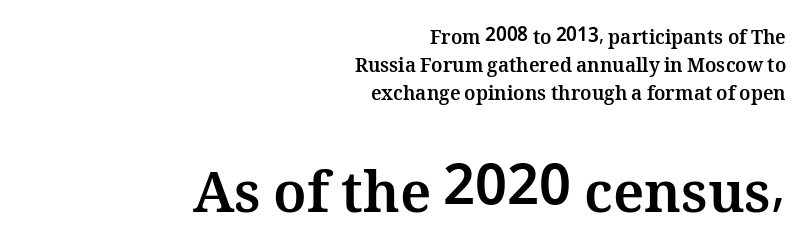
The image shows 56 px bold type, upright; set right-aligned, normal line spacing (1.47x), normal letter spacing, not underlined; the second (bottom) block is 2.95x larger; medium stroke contrast and a medium x-height.
